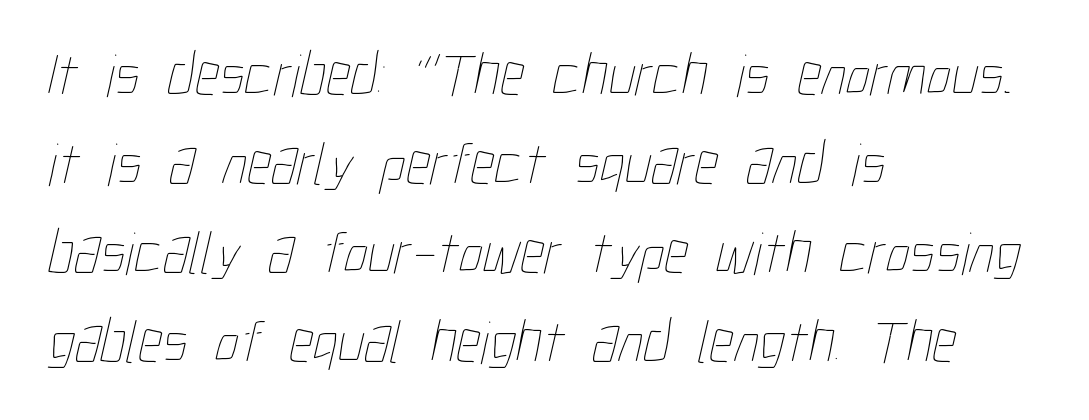
{"bold": "no", "weight": "thin", "width": "condensed", "stroke_contrast": "low", "x_height": "medium", "monospaced": "no", "underline": "no", "align": "left", "line_spacing": "normal", "line_spacing_ratio": 1.46, "letter_spacing": "normal", "letter_spacing_em": 0.0, "glyph_px": 61}
